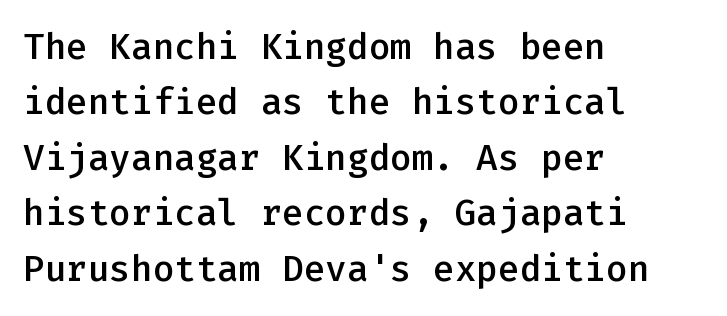
The lettering holds an erect, upright posture throughout. The paragraph has a hard left edge and a soft right edge. Does the weight exceed regular? Yes, but only to semibold. The tracking reads as untouched default to a designer's eye. Words float on clear page, feet unadorned. The rendering uses a moderate line-height, typical for paragraphs.
